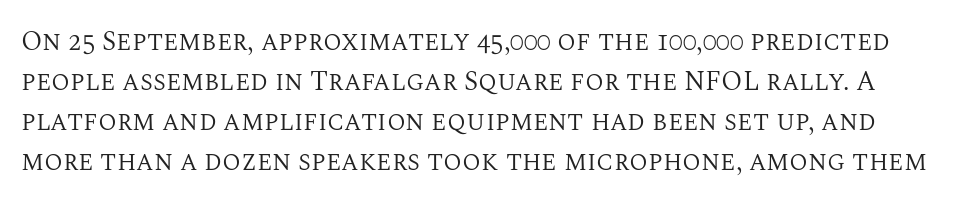
The image shows 27 px text type, upright; set normal line spacing (1.48x), normal letter spacing, not underlined.
